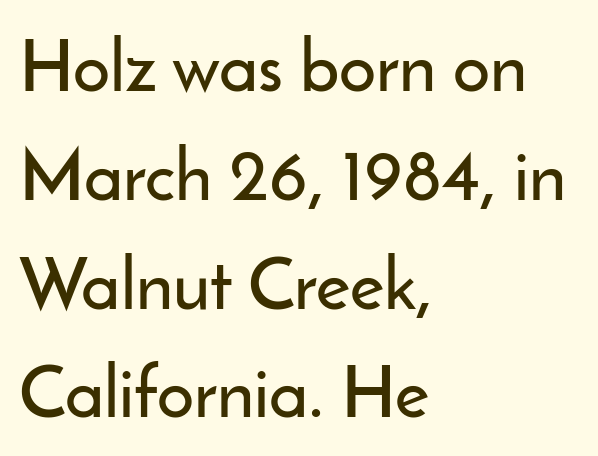
Is the block centered? No — it sits flush against the left margin. Here the glyphs are tracked normally, forming tight word shapes. Regarding serifs, this sample does without them. Honestly, the row spacing looks completely unremarkable. Think of a printed novel: that variable character pitch is what you see here.
